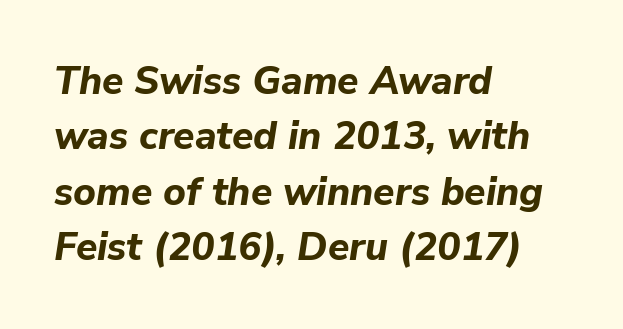
{"italic": "yes", "lean": "right", "slant_degrees": 9, "bold": "yes", "weight": "bold", "width": "normal", "stroke_contrast": "low", "x_height": "medium", "monospaced": "no", "underline": "no", "align": "left", "line_spacing": "normal", "line_spacing_ratio": 1.42, "letter_spacing": "normal", "letter_spacing_em": 0.0, "glyph_px": 39}
